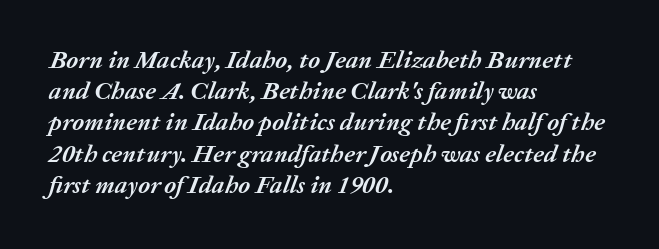
Q: Is the text bold? A: Yes.
Q: Is the text italic (slanted)? A: Yes, it leans right by about 20 degrees.
Q: Is the text underlined? A: No.
Q: How is the paragraph aligned? A: Left-aligned.
Q: Is the spacing between letters normal or unusually wide? A: Normal.
Q: Is the spacing between lines tight, normal or loose? A: Normal.
